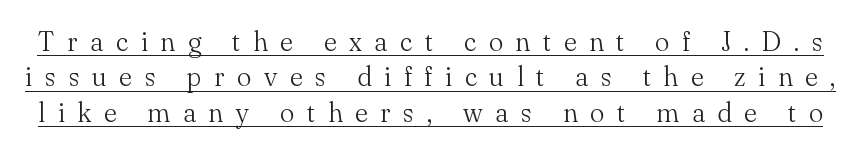
{"italic": "no", "bold": "no", "underline": "yes", "line_spacing": "normal", "line_spacing_ratio": 1.31, "letter_spacing": "wide", "letter_spacing_em": 0.47, "glyph_px": 27}
